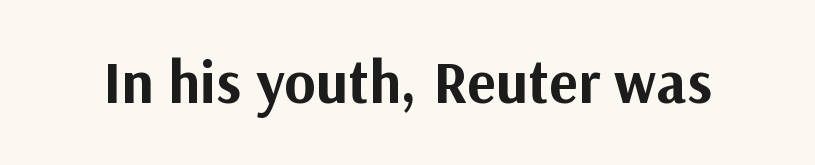
The image shows 60 px bold sans-serif type, upright; set normal letter spacing, not underlined; medium stroke contrast and a medium x-height.
